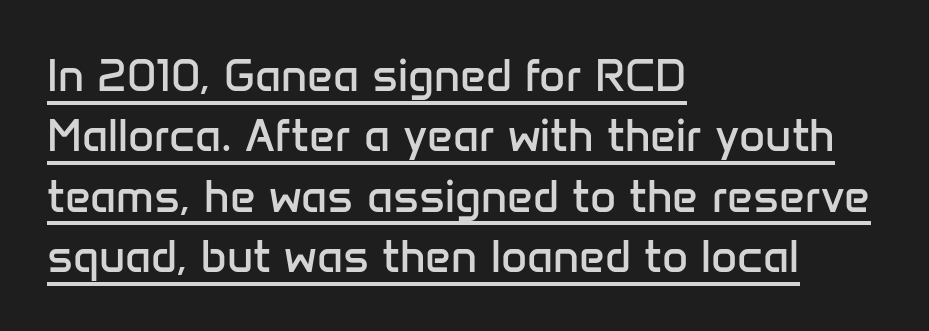
{"serif": "no", "italic": "no", "bold": "no", "weight": "regular", "width": "normal", "stroke_contrast": "low", "x_height": "medium", "monospaced": "no", "underline": "yes", "align": "left", "line_spacing": "normal", "line_spacing_ratio": 1.34, "letter_spacing": "normal", "letter_spacing_em": 0.0, "glyph_px": 45}
